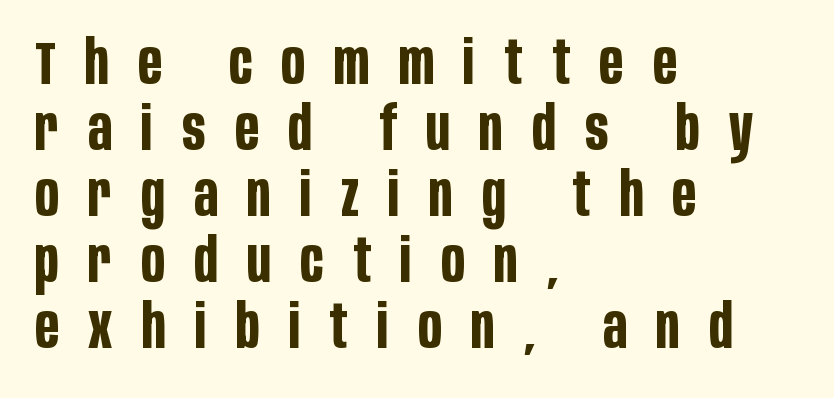
{"serif": "no", "italic": "no", "bold": "yes", "weight": "bold", "width": "condensed", "stroke_contrast": "low", "x_height": "large", "monospaced": "no", "underline": "no", "align": "left", "line_spacing": "tight", "line_spacing_ratio": 1.08, "letter_spacing": "wide", "letter_spacing_em": 0.48, "glyph_px": 61}
